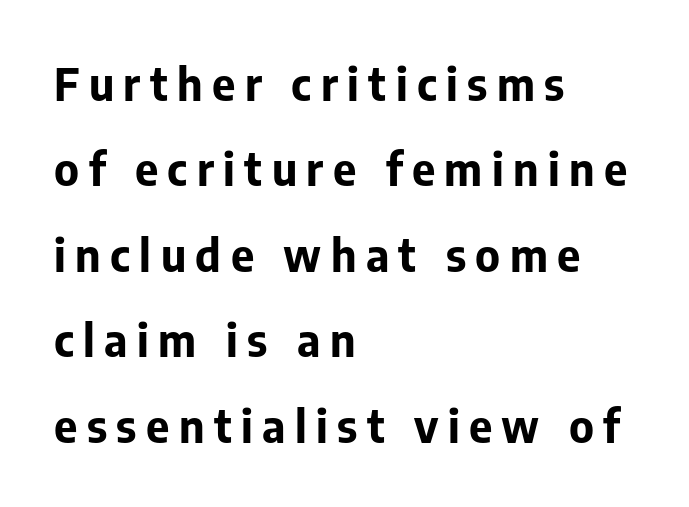
Q: Is the text bold? A: Yes.
Q: Is the text italic (slanted)? A: No, it is upright.
Q: Is the typeface a serif or a sans-serif typeface? A: Sans-serif.
Q: Is the text underlined? A: No.
Q: How is the paragraph aligned? A: Left-aligned.
Q: Is the spacing between letters normal or unusually wide? A: Unusually wide.
Q: Is the spacing between lines tight, normal or loose? A: Loose.
Q: Width (condensed, normal, or wide)? A: Normal.
Q: Stroke contrast? A: Low.
Q: x-height? A: Medium.
Q: Monospaced? A: No.
